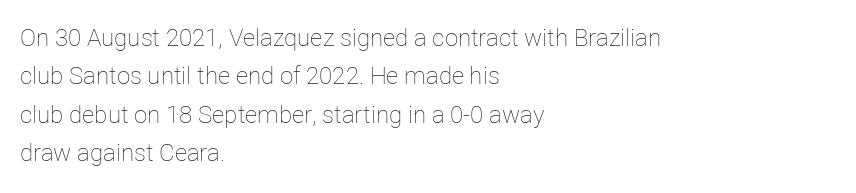
{"italic": "no", "bold": "no", "underline": "no", "align": "left", "line_spacing": "normal", "line_spacing_ratio": 1.6, "letter_spacing": "normal", "letter_spacing_em": 0.0, "glyph_px": 24}
